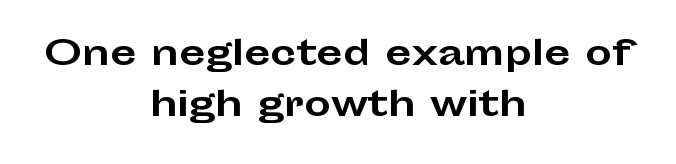
The image shows 34 px bold, wide sans-serif type, upright; set centered, normal line spacing (1.5x), normal letter spacing, not underlined; low stroke contrast and a medium x-height.
